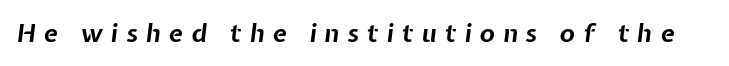
Q: Is the text bold? A: Yes.
Q: Is the text italic (slanted)? A: Yes, it leans right by about 7 degrees.
Q: Is the text underlined? A: No.
Q: Is the spacing between letters normal or unusually wide? A: Unusually wide.
